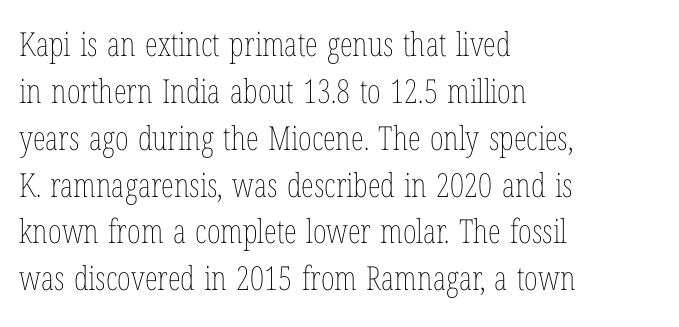
Do the characters align in a grid? No, the font is proportional. The string is rendered with underlining switched off. Short and long lines alike share a common starting point at left. Each stroke keeps to a modest, everyday thickness or less. Nope, not italic — everything's standing straight.
